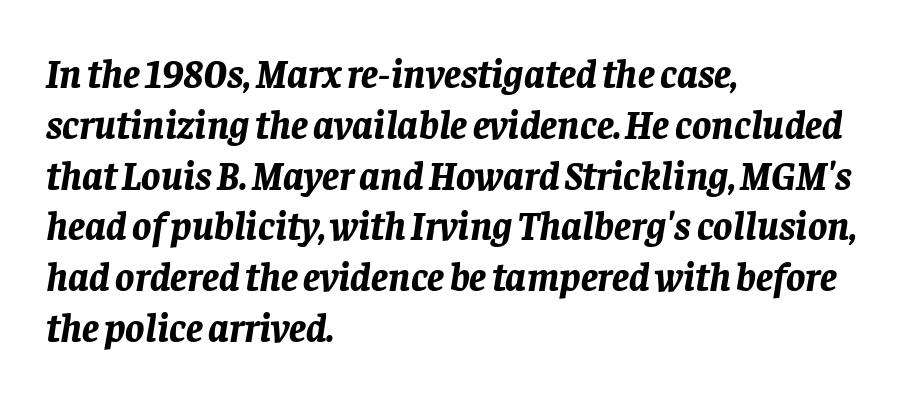
{"italic": "yes", "lean": "right", "slant_degrees": 8, "bold": "yes", "weight": "bold", "width": "normal", "stroke_contrast": "low", "x_height": "large", "monospaced": "no", "underline": "no", "align": "left", "line_spacing": "normal", "line_spacing_ratio": 1.27, "letter_spacing": "normal", "letter_spacing_em": 0.0, "glyph_px": 40}
